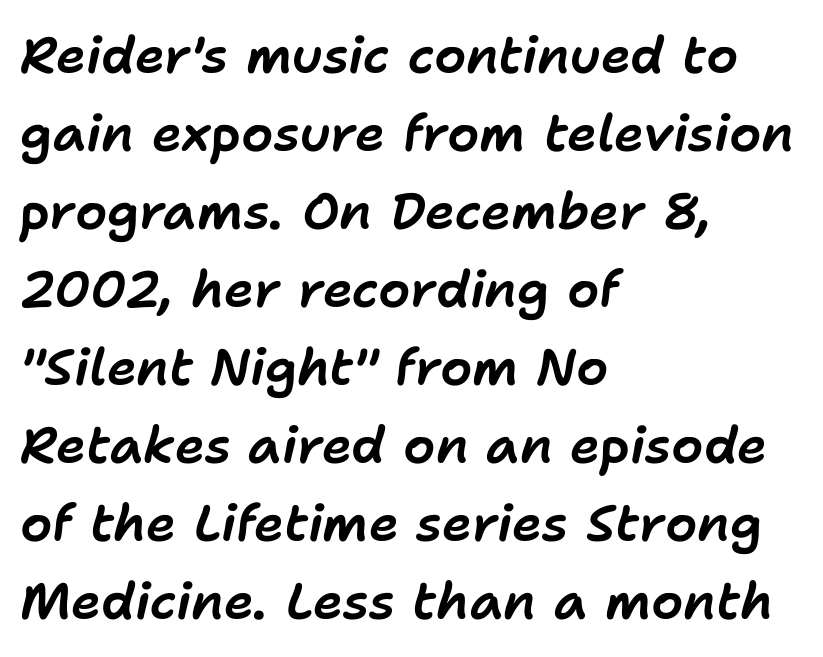
{"italic": "yes", "lean": "right", "slant_degrees": 11, "width": "normal", "stroke_contrast": "low", "x_height": "medium", "monospaced": "no", "underline": "no", "align": "left", "line_spacing": "normal", "line_spacing_ratio": 1.53, "letter_spacing": "normal", "letter_spacing_em": 0.0, "glyph_px": 51}
